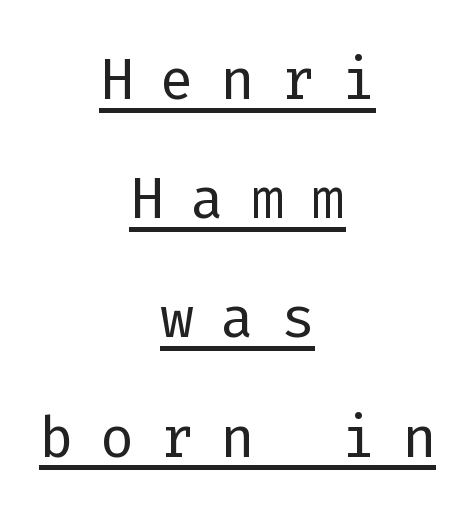
The image shows 80 px light sans-serif type, upright, monospaced; set centered, normal line spacing (1.49x), unusually wide letter spacing (+0.33 em), underlined; low stroke contrast and a medium x-height.
